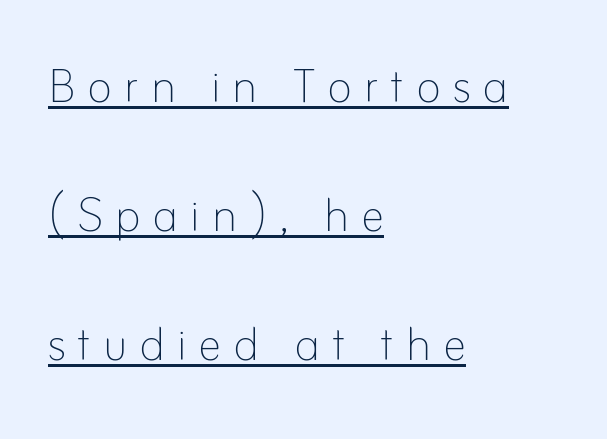
{"italic": "no", "bold": "no", "weight": "thin", "width": "normal", "stroke_contrast": "low", "x_height": "small", "monospaced": "no", "underline": "yes", "align": "left", "line_spacing": "loose", "line_spacing_ratio": 2.19, "letter_spacing": "wide", "letter_spacing_em": 0.2, "glyph_px": 59}
